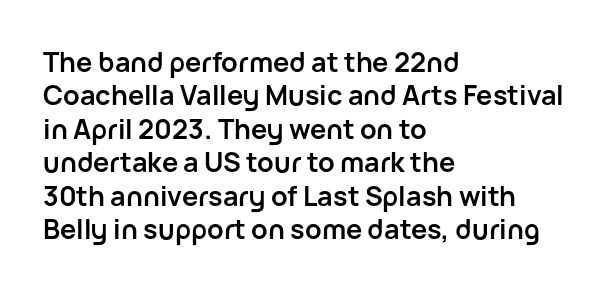
Q: Is the text bold? A: Yes.
Q: Is the text italic (slanted)? A: No, it is upright.
Q: Is the text underlined? A: No.
Q: How is the paragraph aligned? A: Left-aligned.
Q: Is the spacing between letters normal or unusually wide? A: Normal.
